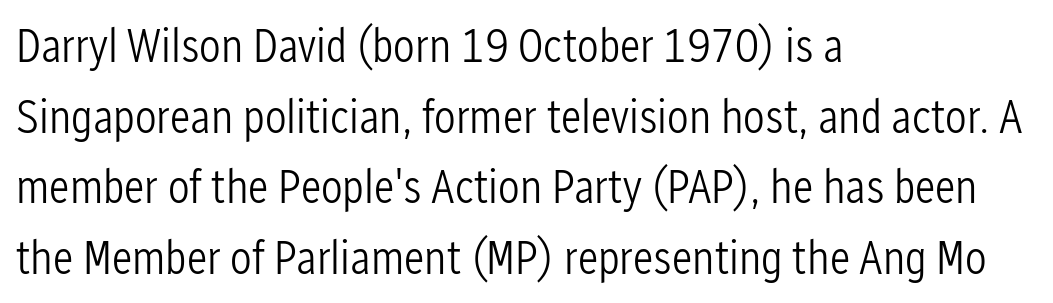
Characters follow at the spacing the type designer built in. A sans-serif font was chosen for this passage. Rendered with straight, roman letterforms. The vertical gap from one line to the next is medium. In CSS terms this would be text-align: left. The font sits on the lighter half of the weight spectrum, regular included.
